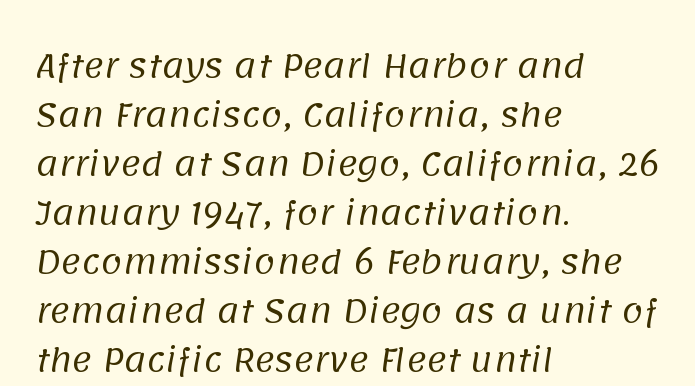
The image shows 31 px regular-weight sans-serif type; set left-aligned, normal line spacing (1.58x), normal letter spacing, not underlined; low stroke contrast and a large x-height.
